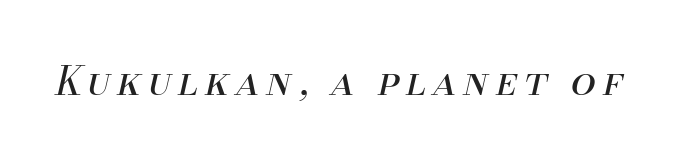
{"italic": "yes", "lean": "right", "slant_degrees": 13, "bold": "no", "weight": "regular", "width": "normal", "stroke_contrast": "medium", "x_height": "small", "monospaced": "no", "underline": "no", "glyph_px": 40}
